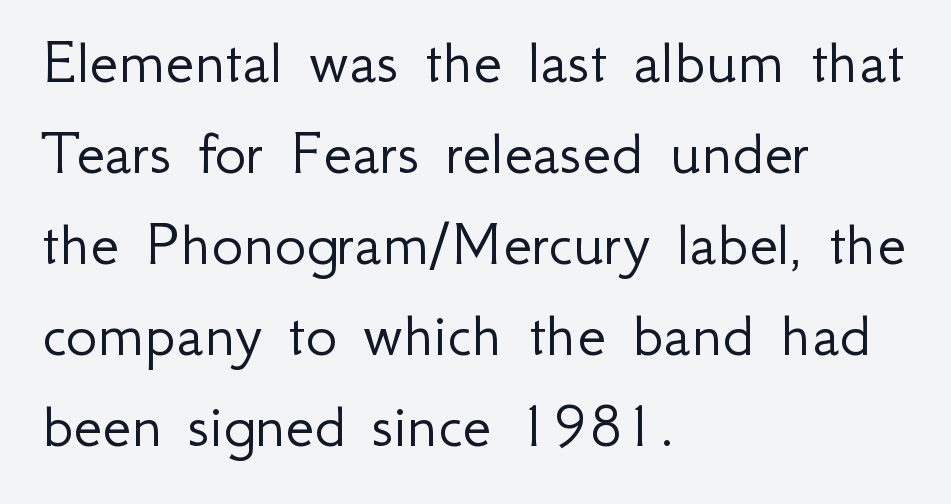
The image shows 66 px light sans-serif type, upright; set left-aligned, normal line spacing (1.38x), normal letter spacing, not underlined; low stroke contrast and a small x-height.
